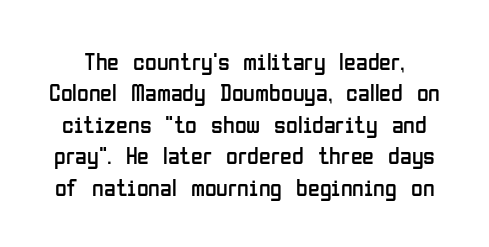
The image shows 24 px text type, upright; set normal line spacing (1.31x), normal letter spacing, not underlined.
